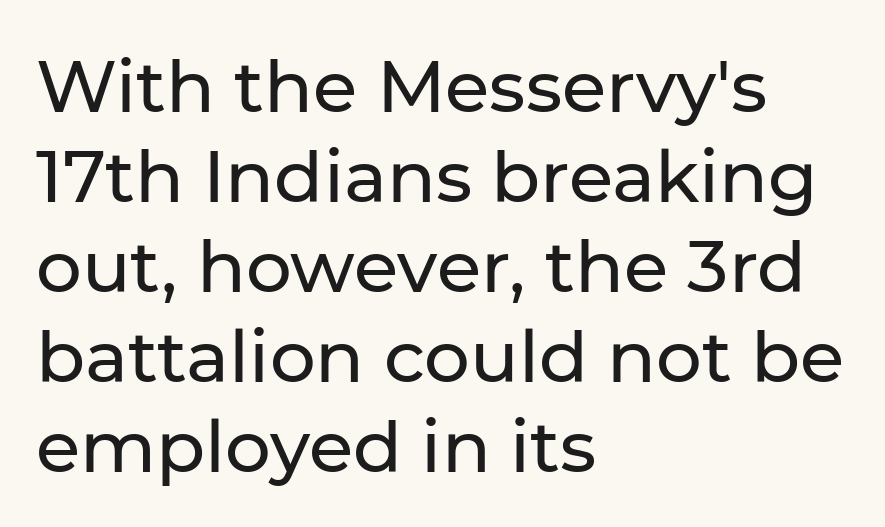
The rendering uses natural spacing where letterforms have individual widths. In terms of letterform style, serifs are entirely absent. The letters stand upright; this is a roman face. The foot of each line stays bare and open. Quick note: interline space is typical.
